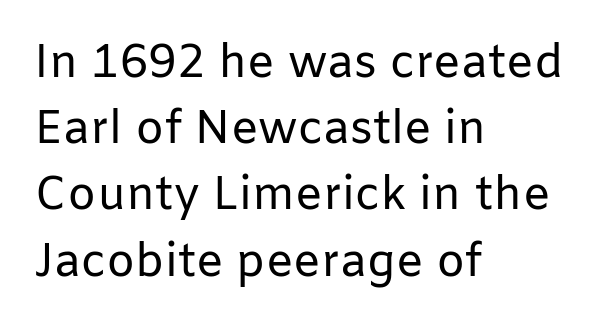
Q: Is the text bold? A: No.
Q: Is the text italic (slanted)? A: No, it is upright.
Q: Is the typeface a serif or a sans-serif typeface? A: Sans-serif.
Q: Is the text underlined? A: No.
Q: How is the paragraph aligned? A: Left-aligned.
Q: Is the spacing between letters normal or unusually wide? A: Normal.
Q: Is the spacing between lines tight, normal or loose? A: Normal.
Q: Width (condensed, normal, or wide)? A: Normal.
Q: Stroke contrast? A: Low.
Q: x-height? A: Medium.
Q: Monospaced? A: No.
